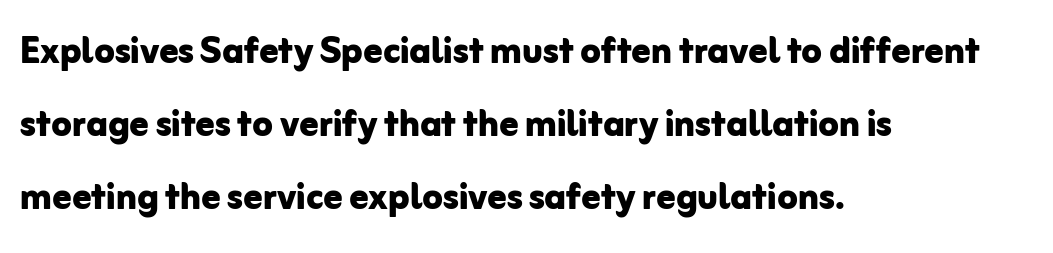
{"serif": "no", "italic": "no", "bold": "yes", "weight": "bold", "width": "normal", "stroke_contrast": "low", "x_height": "medium", "monospaced": "no", "underline": "no", "align": "left", "line_spacing": "normal", "line_spacing_ratio": 1.55, "letter_spacing": "normal", "letter_spacing_em": 0.0, "glyph_px": 47}
